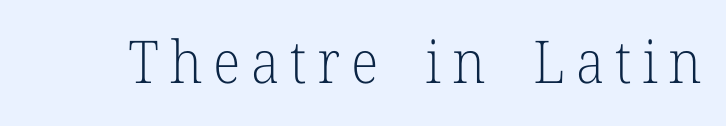
The image shows 59 px light serif type, upright; set not underlined; low stroke contrast and a medium x-height.
